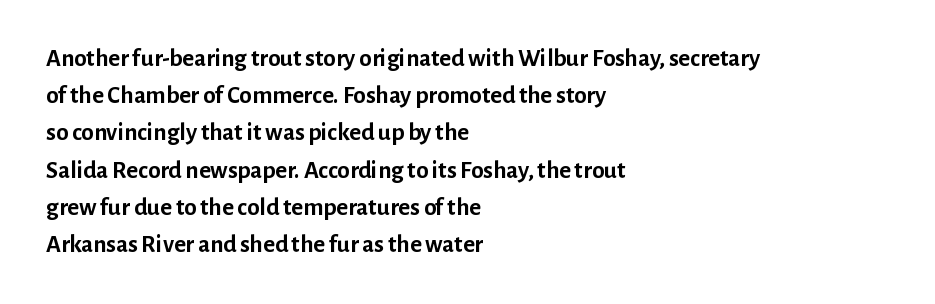
Italic: no, the glyphs are upright roman. Weight: bold. A typesetter would call this zero additional tracking. Does the copy run flush right? No — it runs flush left. In terms of leading, this rendering sits right in the middle. Quick note: underline off.
